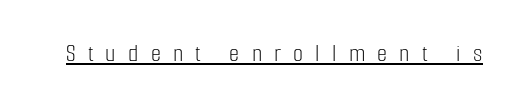
{"italic": "no", "bold": "no", "underline": "yes", "letter_spacing": "wide", "letter_spacing_em": 0.47, "glyph_px": 26}
